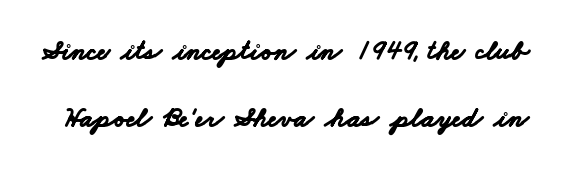
The image shows 28 px bold, wide sans-serif type; set loose line spacing (2.38x), normal letter spacing, not underlined; low stroke contrast and a small x-height.
